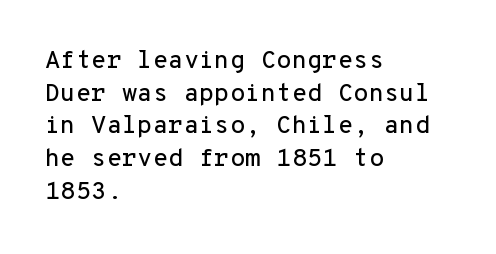
{"italic": "no", "underline": "no", "align": "left", "line_spacing": "normal", "line_spacing_ratio": 1.31, "letter_spacing": "normal", "letter_spacing_em": 0.0, "glyph_px": 25}
